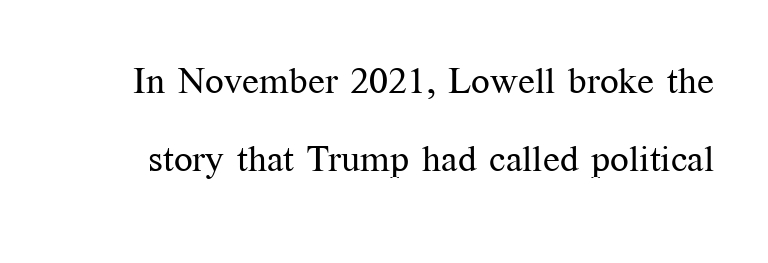
Looks like regular typesetting: each glyph gets only the width it needs. The typesetting does not lean heavy: it is not bold. The vertical gap from one line to the next is large. Underline: absent. Nope, not italic — everything's standing straight. Serifs: yes, visible at the terminals of the letterforms.
